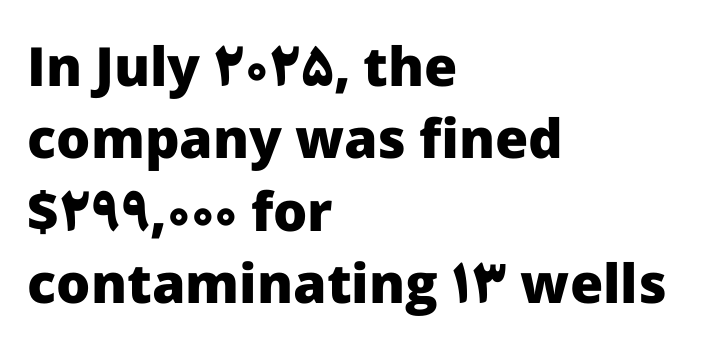
The image shows 54 px heavy sans-serif type, upright; set left-aligned, normal line spacing (1.34x), normal letter spacing, not underlined; low stroke contrast and a medium x-height.
